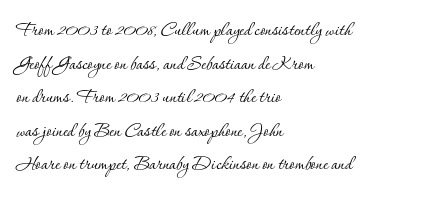
Q: Is the text bold? A: No.
Q: Is the text italic (slanted)? A: Yes.
Q: Is the text underlined? A: No.
Q: How is the paragraph aligned? A: Left-aligned.
Q: Is the spacing between letters normal or unusually wide? A: Normal.
Q: Is the spacing between lines tight, normal or loose? A: Normal.
